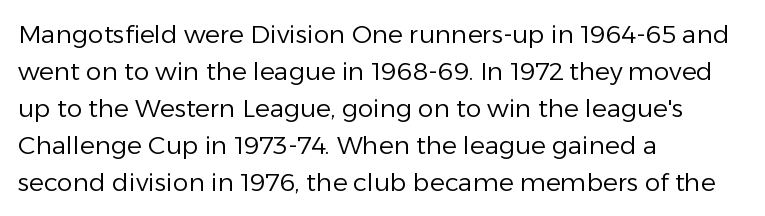
The image shows 25 px text type, upright; set left-aligned, normal line spacing (1.48x), normal letter spacing, not underlined.
